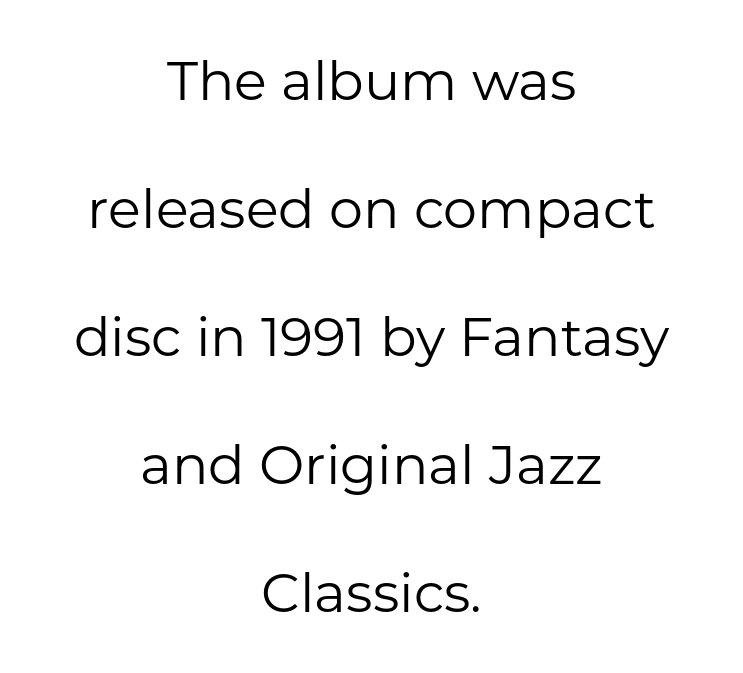
The image shows 54 px regular-weight sans-serif type, upright; set centered, loose line spacing (2.37x), normal letter spacing, not underlined; low stroke contrast and a medium x-height.
